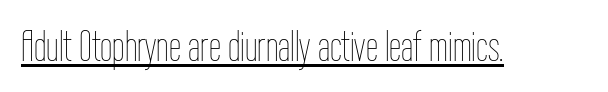
Q: Is the text bold? A: No.
Q: Is the text italic (slanted)? A: No, it is upright.
Q: Is the text underlined? A: Yes.
Q: Is the spacing between letters normal or unusually wide? A: Normal.
Q: Width (condensed, normal, or wide)? A: Condensed.
Q: Stroke contrast? A: Low.
Q: x-height? A: Medium.
Q: Monospaced? A: No.
